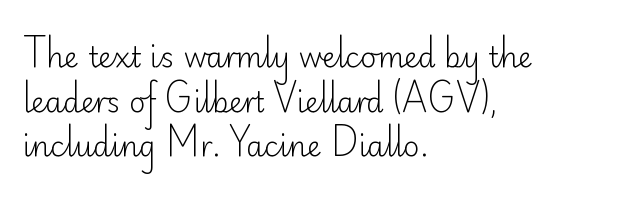
Check the space under the baseline: it is left empty. The cut favours lightness, reaching ordinary text weight at its darkest. The block of text has a typical density, with ordinary space between rows. Font category for this specimen: sans-serif. Each letter keeps its own natural width here, so spacing adapts to shape. This sample uses an upright cut, with every glyph sitting square on the baseline.
